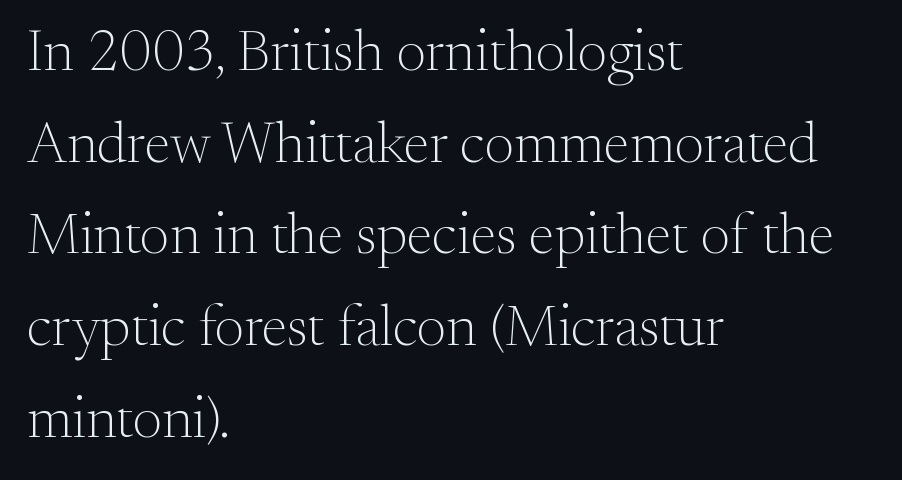
{"serif": "yes", "italic": "no", "bold": "no", "weight": "light", "width": "normal", "stroke_contrast": "medium", "x_height": "small", "monospaced": "no", "underline": "no", "align": "left", "line_spacing": "normal", "line_spacing_ratio": 1.58, "letter_spacing": "normal", "letter_spacing_em": 0.0, "glyph_px": 58}
